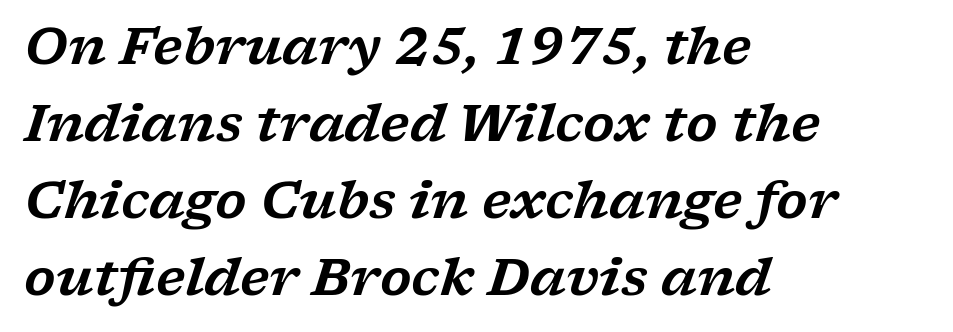
Q: Is the text italic (slanted)? A: Yes, it leans right by about 17 degrees.
Q: Is the typeface a serif or a sans-serif typeface? A: Serif.
Q: Is the text underlined? A: No.
Q: How is the paragraph aligned? A: Left-aligned.
Q: Is the spacing between letters normal or unusually wide? A: Normal.
Q: Is the spacing between lines tight, normal or loose? A: Normal.
Q: Width (condensed, normal, or wide)? A: Wide.
Q: Stroke contrast? A: Low.
Q: x-height? A: Medium.
Q: Monospaced? A: No.
